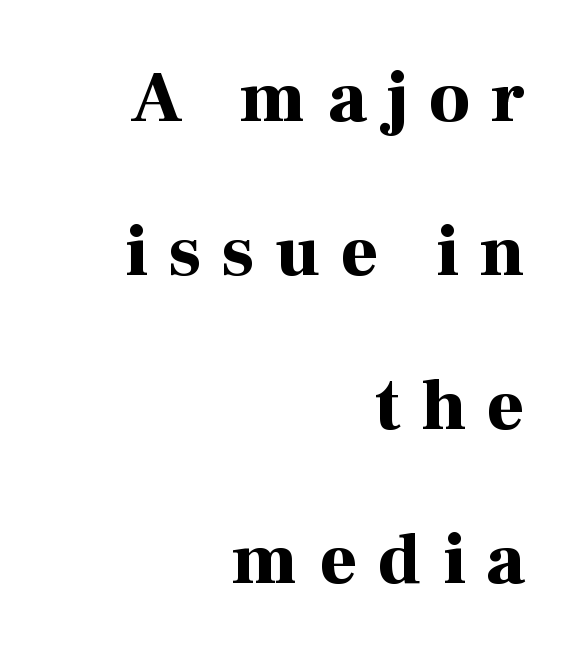
{"serif": "yes", "italic": "no", "bold": "yes", "weight": "bold", "width": "normal", "stroke_contrast": "high", "x_height": "medium", "monospaced": "no", "underline": "no", "align": "right", "line_spacing": "loose", "line_spacing_ratio": 2.14, "letter_spacing": "wide", "letter_spacing_em": 0.29, "glyph_px": 72}
